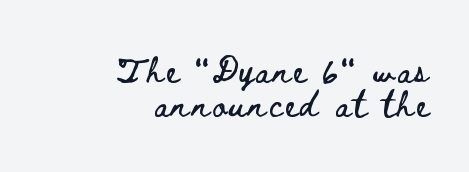
Q: Is the text underlined? A: No.
Q: How is the paragraph aligned? A: Right-aligned.
Q: Is the spacing between lines tight, normal or loose? A: Normal.
